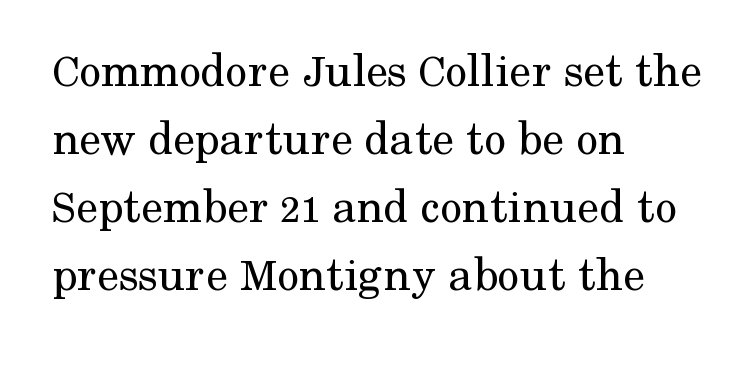
The baseline area is clear. You could call the tracking neutral — neither tight nor loose. Leading: standard. No italicization has been applied; the sample stays upright. The lines are quadded left. Unlike a clean sans, this face finishes its strokes with serifs.
